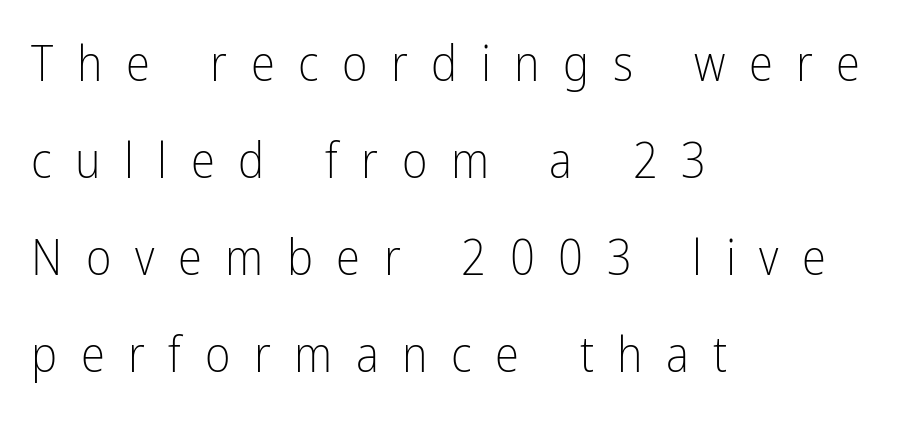
The letters carry no serifs — their stems end cleanly without finishing strokes. This sample trades compactness for vertical openness between lines. Descenders are the only things crossing below the line. Each line starts at the same left margin while the right side varies.
